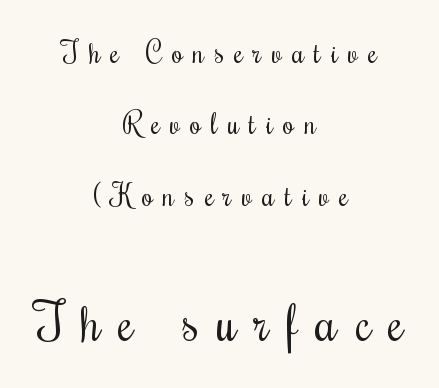
The image shows 51 px regular-weight, condensed serif type; set centered, loose line spacing (2.46x), unusually wide letter spacing (+0.35 em), not underlined; the second (bottom) block is 1.76x larger; medium stroke contrast and a small x-height.
